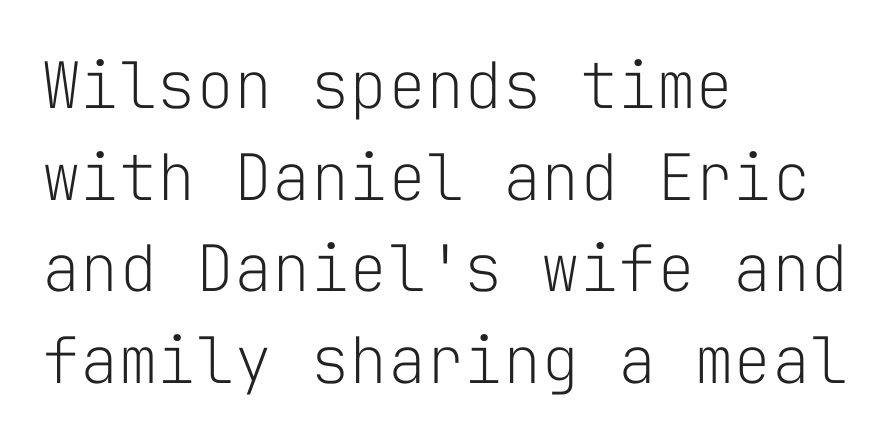
The image shows 64 px light sans-serif type, upright, monospaced; set left-aligned, normal line spacing (1.43x), normal letter spacing, not underlined; low stroke contrast and a medium x-height.
